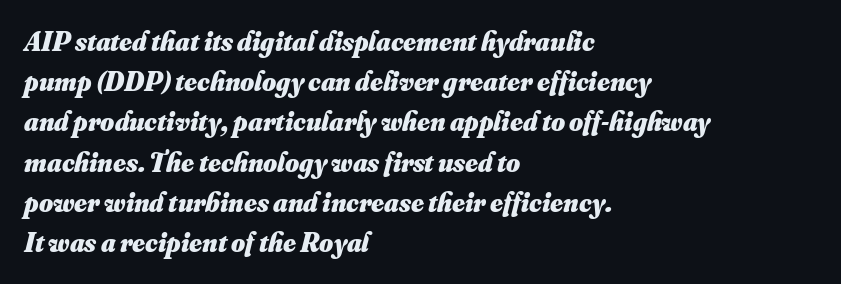
Q: Is the text bold? A: Yes.
Q: Is the text underlined? A: No.
Q: How is the paragraph aligned? A: Left-aligned.
Q: Is the spacing between letters normal or unusually wide? A: Normal.
Q: Is the spacing between lines tight, normal or loose? A: Normal.
